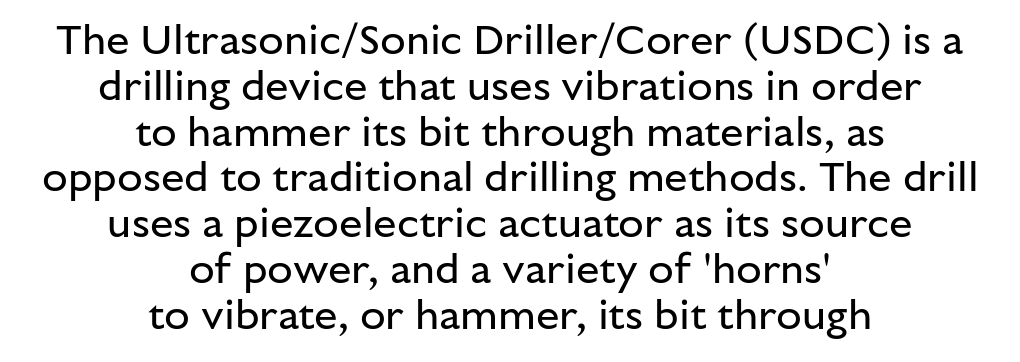
The image shows 42 px regular-weight sans-serif type, upright; set centered, tight line spacing (1.09x), normal letter spacing, not underlined; low stroke contrast and a medium x-height.
